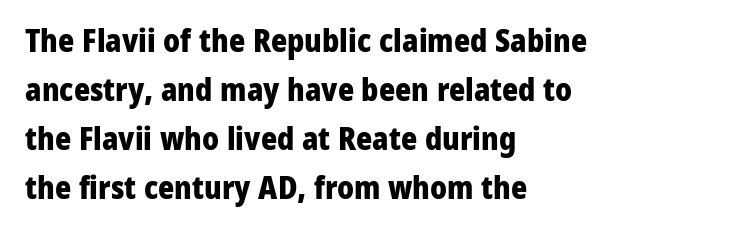
{"serif": "no", "italic": "no", "bold": "yes", "weight": "heavy", "width": "normal", "stroke_contrast": "low", "x_height": "medium", "monospaced": "no", "underline": "no", "align": "left", "line_spacing": "normal", "line_spacing_ratio": 1.58, "letter_spacing": "normal", "letter_spacing_em": 0.0, "glyph_px": 31}
